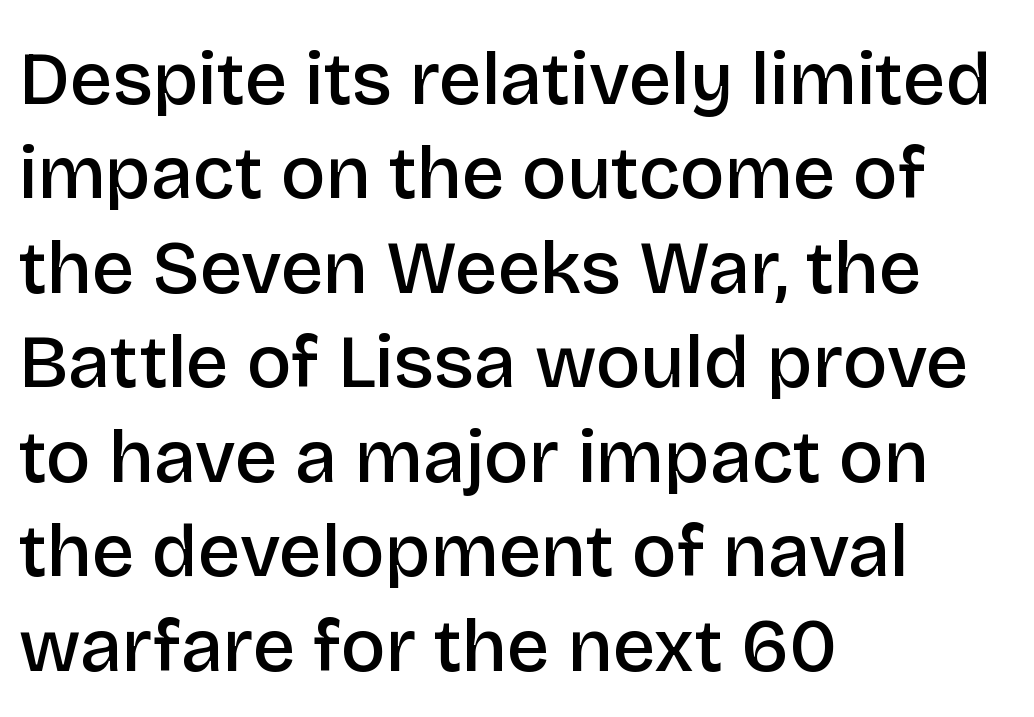
Q: Is the text bold? A: Semi-bold.
Q: Is the text italic (slanted)? A: No, it is upright.
Q: Is the typeface a serif or a sans-serif typeface? A: Sans-serif.
Q: Is the text underlined? A: No.
Q: How is the paragraph aligned? A: Left-aligned.
Q: Is the spacing between letters normal or unusually wide? A: Normal.
Q: Is the spacing between lines tight, normal or loose? A: Normal.
Q: Width (condensed, normal, or wide)? A: Normal.
Q: Stroke contrast? A: Low.
Q: x-height? A: Large.
Q: Monospaced? A: No.
